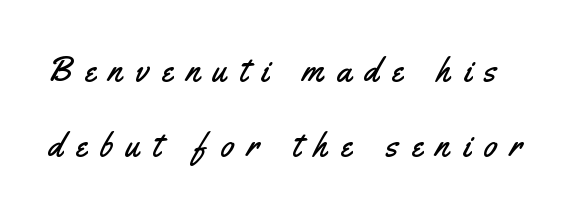
The image shows 34 px condensed sans-serif type; set loose line spacing (2.21x), unusually wide letter spacing (+0.4 em), not underlined; medium stroke contrast and a small x-height.
